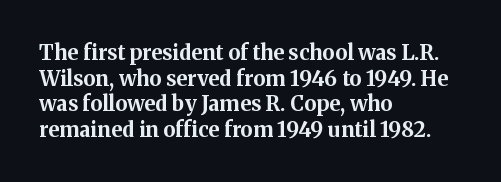
The image shows 21 px bold type, upright; set left-aligned, line spacing 1.22x, normal letter spacing, not underlined.
